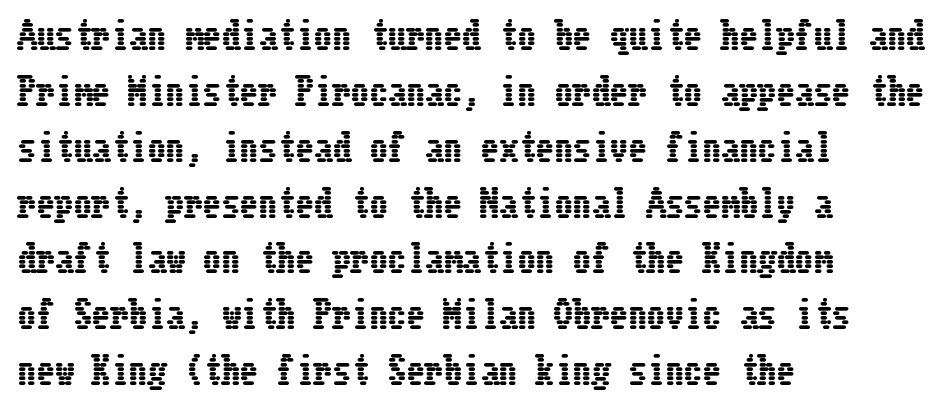
{"italic": "no", "width": "condensed", "stroke_contrast": "low", "x_height": "medium", "underline": "no", "align": "left", "line_spacing": "normal", "line_spacing_ratio": 1.51, "letter_spacing": "normal", "letter_spacing_em": 0.0, "glyph_px": 37}
